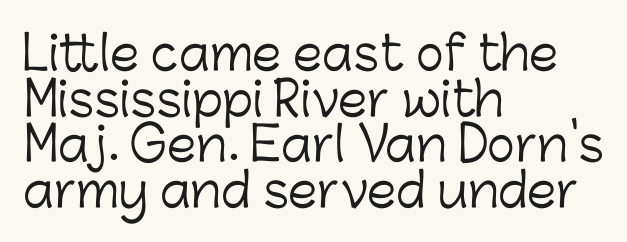
{"serif": "no", "italic": "no", "bold": "no", "weight": "light", "width": "normal", "stroke_contrast": "low", "x_height": "medium", "monospaced": "no", "underline": "no", "align": "left", "line_spacing": "tight", "line_spacing_ratio": 0.97, "letter_spacing": "normal", "letter_spacing_em": 0.0, "glyph_px": 47}
